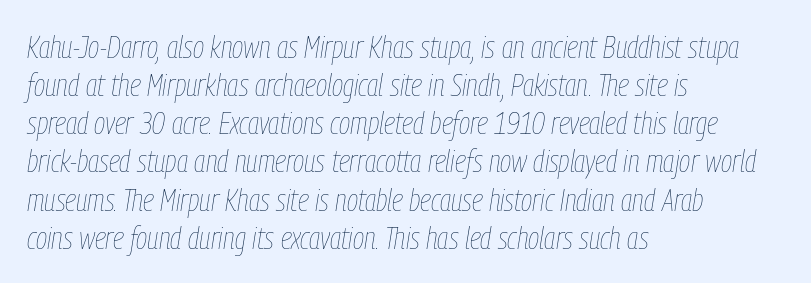
The image shows 31 px thin, condensed type, italic (leaning right); set left-aligned, line spacing 1.23x, normal letter spacing, not underlined; low stroke contrast and a medium x-height.
